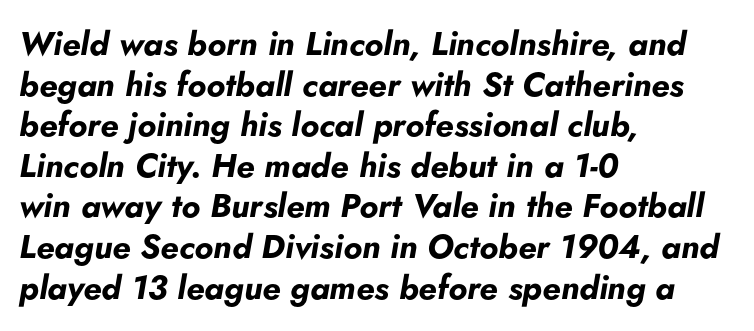
Q: Is the text bold? A: Yes.
Q: Is the text italic (slanted)? A: Yes, it leans right by about 5 degrees.
Q: Is the text underlined? A: No.
Q: How is the paragraph aligned? A: Left-aligned.
Q: Is the spacing between letters normal or unusually wide? A: Normal.
Q: Width (condensed, normal, or wide)? A: Normal.
Q: Stroke contrast? A: Low.
Q: x-height? A: Small.
Q: Monospaced? A: No.
